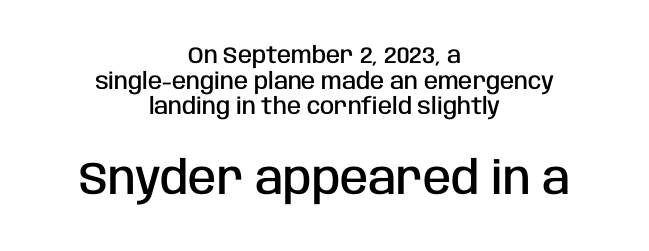
Q: Is the text bold? A: Semi-bold.
Q: Is the text italic (slanted)? A: No, it is upright.
Q: Is the typeface a serif or a sans-serif typeface? A: Sans-serif.
Q: Is the text underlined? A: No.
Q: How is the paragraph aligned? A: Centered.
Q: Is the spacing between letters normal or unusually wide? A: Normal.
Q: Is the spacing between lines tight, normal or loose? A: Tight.
Q: Which block of text is set in a larger size, the first (top) or the second (bottom)? A: The second (bottom) one.
Q: Width (condensed, normal, or wide)? A: Condensed.
Q: Stroke contrast? A: Low.
Q: x-height? A: Large.
Q: Monospaced? A: No.
